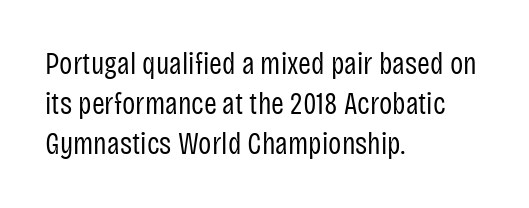
Q: Is the text bold? A: No.
Q: Is the text italic (slanted)? A: No, it is upright.
Q: Is the typeface a serif or a sans-serif typeface? A: Sans-serif.
Q: Is the text underlined? A: No.
Q: How is the paragraph aligned? A: Left-aligned.
Q: Is the spacing between letters normal or unusually wide? A: Normal.
Q: Is the spacing between lines tight, normal or loose? A: Normal.
Q: Width (condensed, normal, or wide)? A: Condensed.
Q: Stroke contrast? A: Low.
Q: x-height? A: Large.
Q: Monospaced? A: No.
